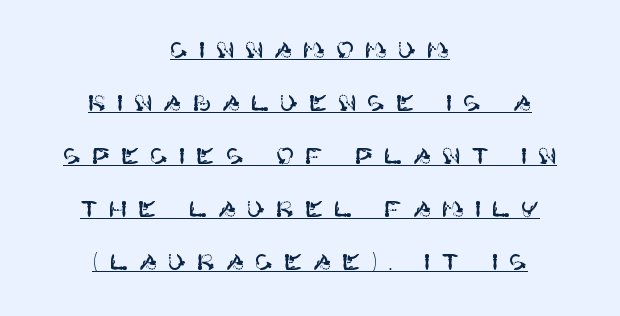
Q: Is the text italic (slanted)? A: No, it is upright.
Q: Is the text underlined? A: Yes.
Q: How is the paragraph aligned? A: Centered.
Q: Is the spacing between letters normal or unusually wide? A: Unusually wide.
Q: Is the spacing between lines tight, normal or loose? A: Loose.
